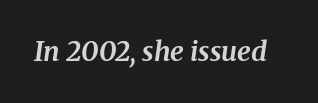
Q: Is the text bold? A: Yes.
Q: Is the text italic (slanted)? A: Yes, it leans right by about 8 degrees.
Q: Is the text underlined? A: No.
Q: Is the spacing between letters normal or unusually wide? A: Normal.
